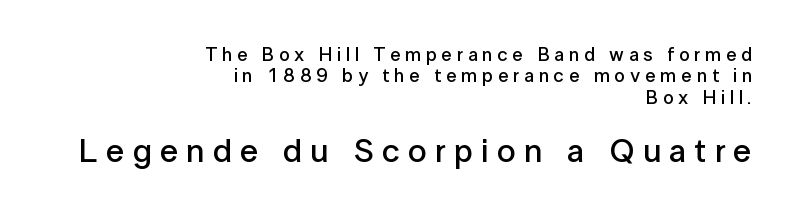
Examine the stroke ends and you'll find no serifs. The glyphs have the mass of a demibold cut, below bold. Words float on clear page, feet unadorned. This sample has the flowing, uneven cadence of proportional lettering. Typeset ragged left — the right edge is the straight one.
